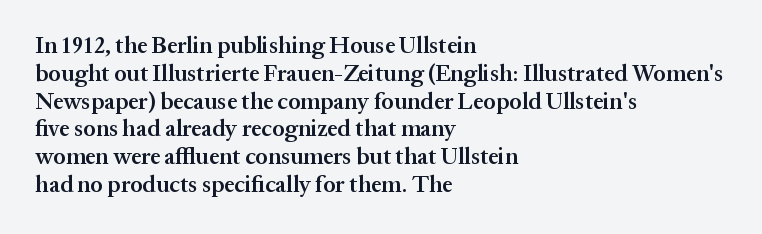
The letters stand straight up with perfectly vertical stems. Standard letterfit; no display-style spreading of the glyphs. Leftover space on each line is placed entirely after the last word. Look at the stroke-to-counter ratio: somewhat heavy, a semibold. Beneath every word, the page is bare.
